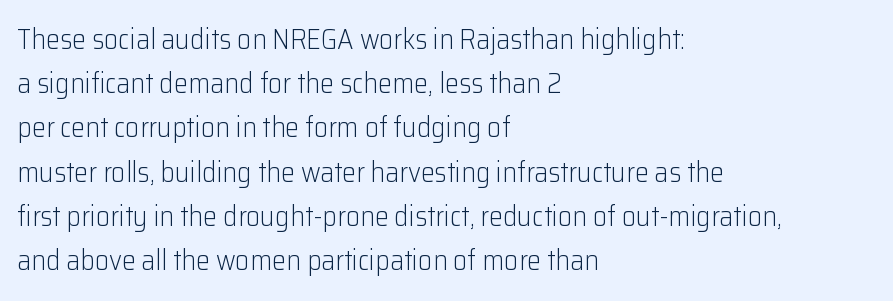
{"serif": "no", "italic": "no", "bold": "no", "weight": "light", "width": "normal", "stroke_contrast": "low", "x_height": "medium", "monospaced": "no", "underline": "no", "align": "left", "line_spacing": "normal", "line_spacing_ratio": 1.58, "letter_spacing": "normal", "letter_spacing_em": 0.0, "glyph_px": 28}
